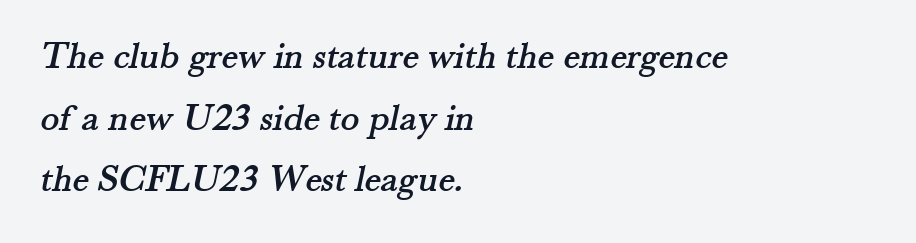
Q: Is the typeface a serif or a sans-serif typeface? A: Serif.
Q: Is the text underlined? A: No.
Q: How is the paragraph aligned? A: Left-aligned.
Q: Is the spacing between letters normal or unusually wide? A: Normal.
Q: Is the spacing between lines tight, normal or loose? A: Normal.
Q: Width (condensed, normal, or wide)? A: Normal.
Q: Stroke contrast? A: Medium.
Q: x-height? A: Small.
Q: Monospaced? A: No.
